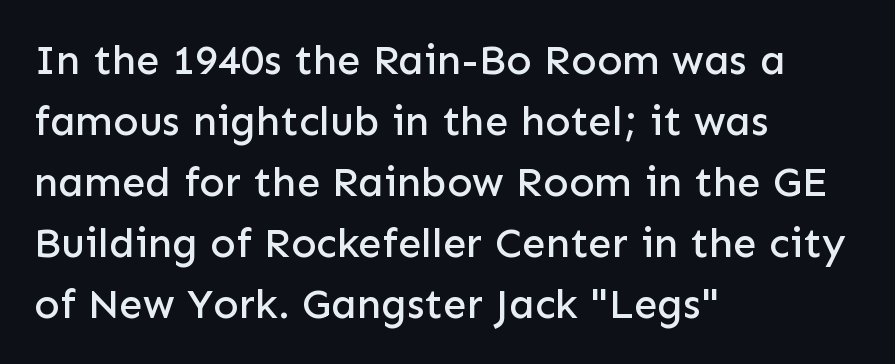
The image shows 42 px sans-serif type, upright; set left-aligned, normal line spacing (1.45x), normal letter spacing, not underlined; low stroke contrast and a medium x-height.
